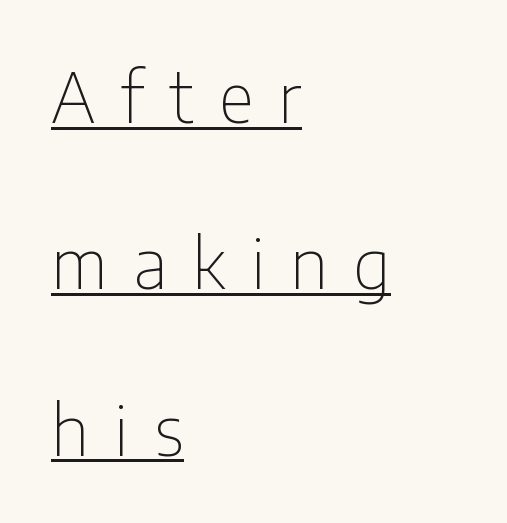
Q: Is the text bold? A: No.
Q: Is the text italic (slanted)? A: No, it is upright.
Q: Is the typeface a serif or a sans-serif typeface? A: Sans-serif.
Q: Is the text underlined? A: Yes.
Q: How is the paragraph aligned? A: Left-aligned.
Q: Is the spacing between letters normal or unusually wide? A: Unusually wide.
Q: Is the spacing between lines tight, normal or loose? A: Loose.
Q: Width (condensed, normal, or wide)? A: Condensed.
Q: Stroke contrast? A: Low.
Q: x-height? A: Medium.
Q: Monospaced? A: No.
